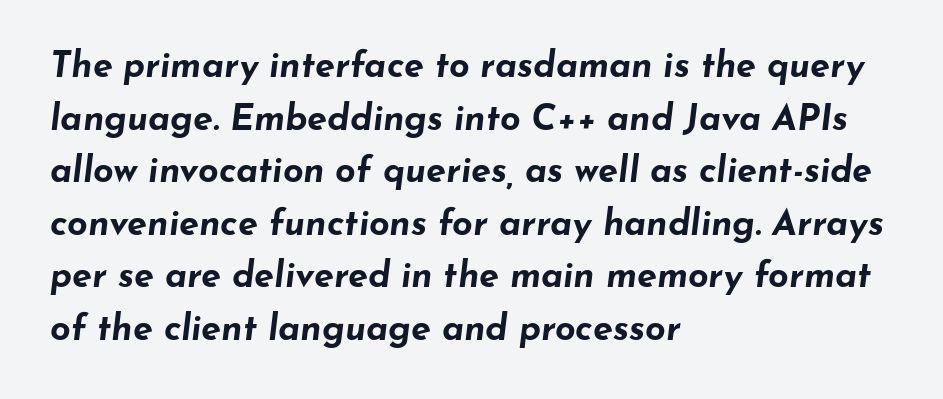
Weight: bold. The rendering uses a moderate line-height, typical for paragraphs. Is this a fixed-width face? No — the glyphs have proportional, varying widths. Default kerning and tracking; the words read as compact shapes.
